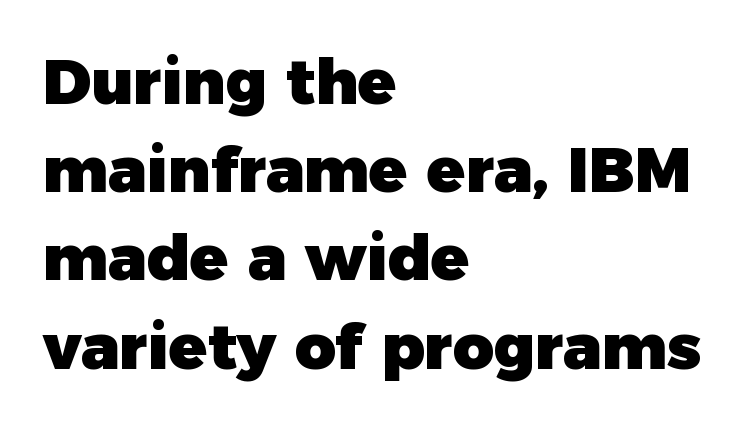
Every letter is thick-stroked: bold, no question. Regular leading. Short and long lines alike share a common starting point at left. This is the regular roman posture of the typeface. Nothing sits at the stroke ends, so this counts as sans-serif.
